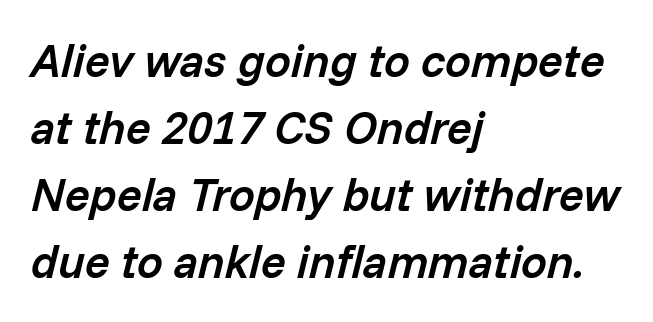
{"italic": "yes", "lean": "right", "slant_degrees": 14, "bold": "semi", "weight": "semibold", "width": "normal", "stroke_contrast": "low", "x_height": "medium", "monospaced": "no", "underline": "no", "align": "left", "line_spacing": "normal", "line_spacing_ratio": 1.46, "letter_spacing": "normal", "letter_spacing_em": 0.0, "glyph_px": 46}
